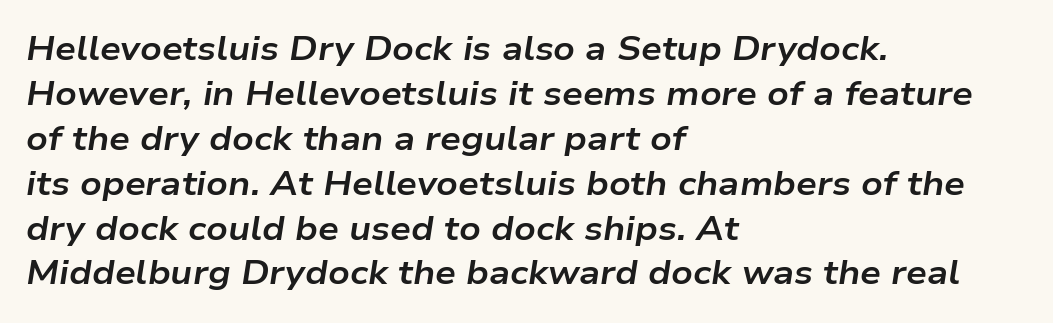
{"italic": "yes", "lean": "right", "slant_degrees": 9, "bold": "yes", "weight": "bold", "width": "wide", "stroke_contrast": "low", "x_height": "medium", "monospaced": "no", "underline": "no", "align": "left", "line_spacing": "normal", "line_spacing_ratio": 1.36, "letter_spacing": "normal", "letter_spacing_em": 0.0, "glyph_px": 33}
